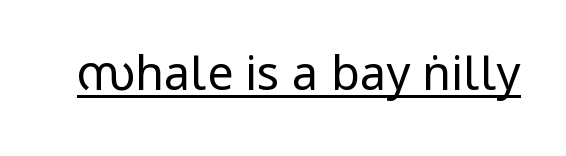
If you drew a line through each stem, it would be perfectly vertical. The rendering shows plain stroke endings on the letterforms — a sans-serif design. The rendering uses the underline text-decoration. The line texture is even and compact thanks to regular tracking.
